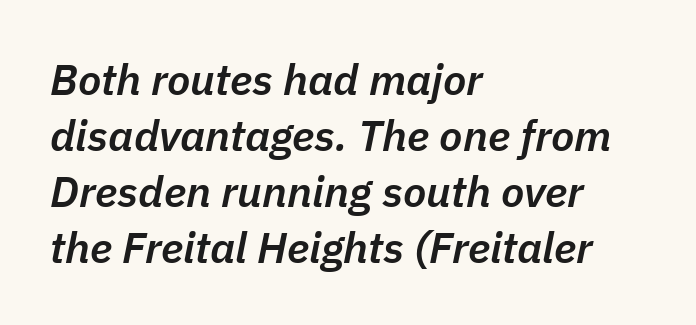
Q: Is the text bold? A: Semi-bold.
Q: Is the text italic (slanted)? A: Yes, it leans right by about 11 degrees.
Q: Is the text underlined? A: No.
Q: How is the paragraph aligned? A: Left-aligned.
Q: Is the spacing between letters normal or unusually wide? A: Normal.
Q: Is the spacing between lines tight, normal or loose? A: Normal.
Q: Width (condensed, normal, or wide)? A: Normal.
Q: Stroke contrast? A: Low.
Q: x-height? A: Medium.
Q: Monospaced? A: No.
